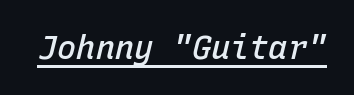
The image shows 32 px semibold type, italic (leaning right), monospaced; set normal letter spacing, underlined; low stroke contrast and a medium x-height.
